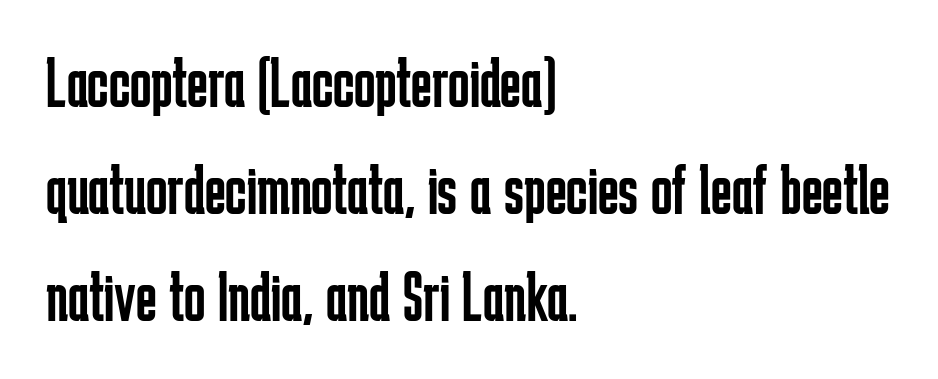
Q: Is the text bold? A: No.
Q: Is the text italic (slanted)? A: No, it is upright.
Q: Is the typeface a serif or a sans-serif typeface? A: Sans-serif.
Q: Is the text underlined? A: No.
Q: How is the paragraph aligned? A: Left-aligned.
Q: Is the spacing between letters normal or unusually wide? A: Normal.
Q: Is the spacing between lines tight, normal or loose? A: Normal.
Q: Width (condensed, normal, or wide)? A: Condensed.
Q: Stroke contrast? A: Low.
Q: x-height? A: Medium.
Q: Monospaced? A: No.
